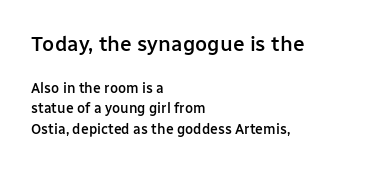
The image shows 21 px text type, upright; set left-aligned, normal line spacing (1.47x), normal letter spacing, not underlined; the first (top) block is 1.5x larger.
